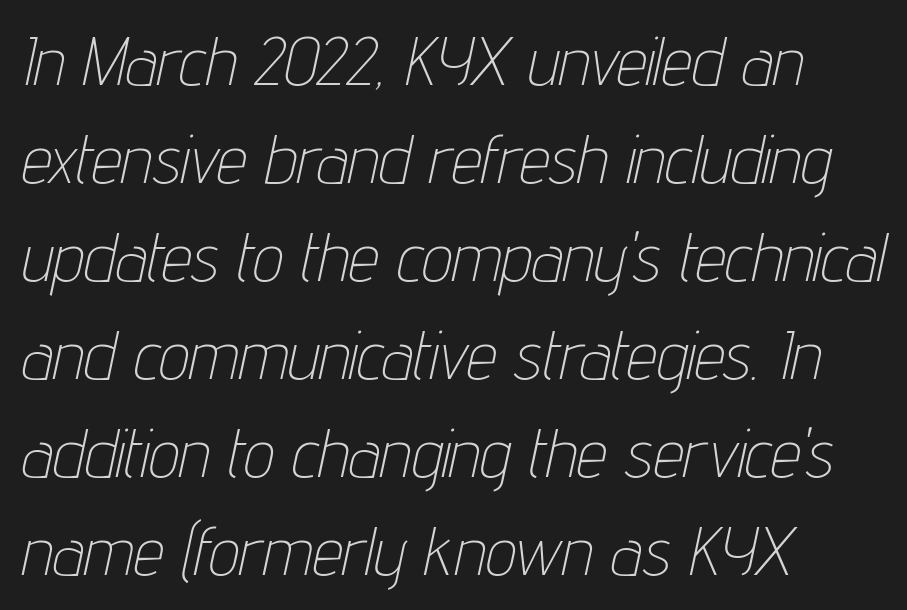
The image shows 68 px thin, condensed type, italic (leaning right); set left-aligned, normal line spacing (1.44x), normal letter spacing, not underlined; low stroke contrast and a medium x-height.
